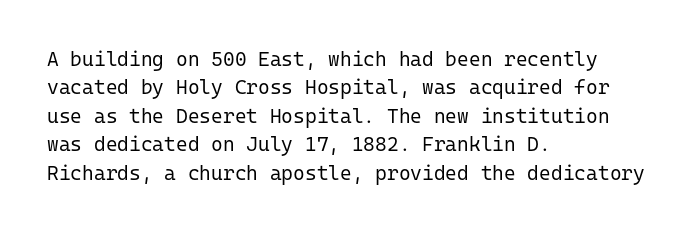
{"italic": "no", "bold": "no", "underline": "no", "align": "left", "line_spacing": "normal", "line_spacing_ratio": 1.42, "letter_spacing": "normal", "letter_spacing_em": 0.0, "glyph_px": 20}
